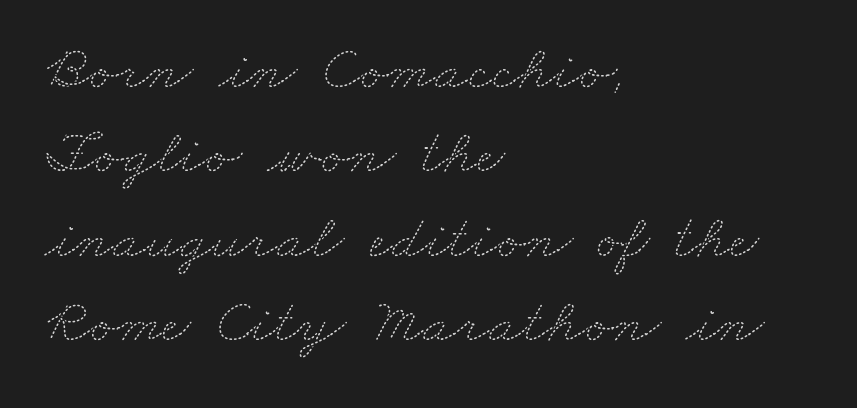
Q: Is the text bold? A: No.
Q: Is the text underlined? A: No.
Q: How is the paragraph aligned? A: Left-aligned.
Q: Is the spacing between letters normal or unusually wide? A: Normal.
Q: Is the spacing between lines tight, normal or loose? A: Normal.
Q: Width (condensed, normal, or wide)? A: Wide.
Q: Stroke contrast? A: Medium.
Q: x-height? A: Small.
Q: Monospaced? A: No.
